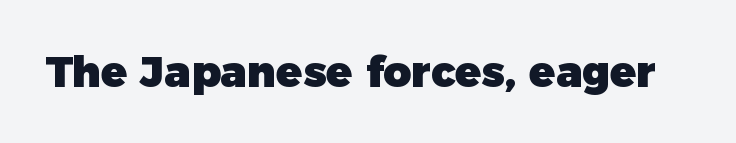
Q: Is the text bold? A: Yes.
Q: Is the text italic (slanted)? A: No, it is upright.
Q: Is the typeface a serif or a sans-serif typeface? A: Sans-serif.
Q: Is the text underlined? A: No.
Q: Is the spacing between letters normal or unusually wide? A: Normal.
Q: Width (condensed, normal, or wide)? A: Normal.
Q: Stroke contrast? A: Low.
Q: x-height? A: Medium.
Q: Monospaced? A: No.
